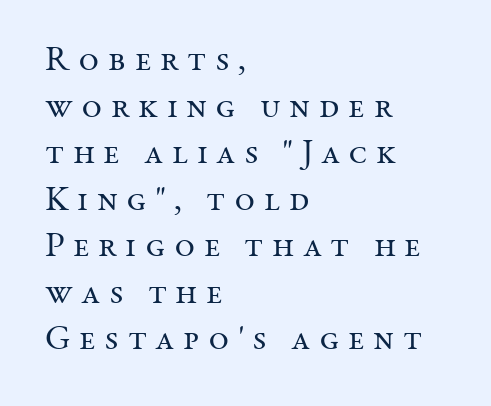
The image shows 35 px regular-weight serif type, upright; set left-aligned, normal line spacing (1.33x), unusually wide letter spacing (+0.24 em), not underlined; medium stroke contrast and a medium x-height.
